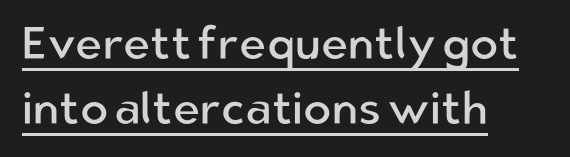
The image shows 46 px regular-weight sans-serif type, upright; set left-aligned, normal line spacing (1.42x), normal letter spacing, underlined; low stroke contrast and a medium x-height.
